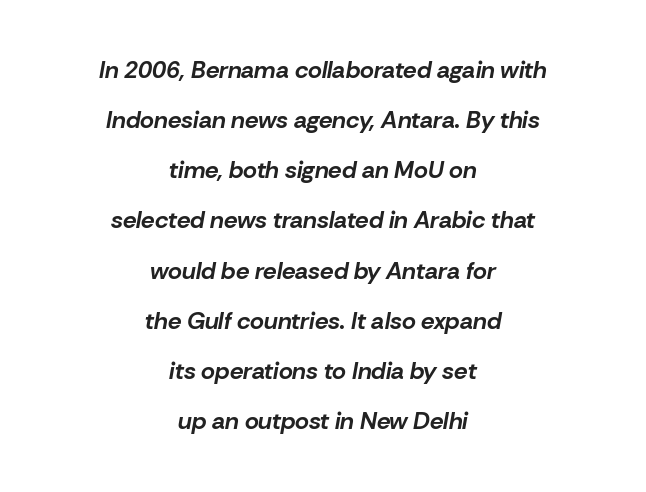
Strokes here are thick enough to call this a true bold. The gap between lines stays unmarked. Is the block centered? Yes — each line is placed symmetrically about the middle. Compared with ordinary roman type, these characters are visibly tilted. This block would shrink considerably if given ordinary leading; it's expanded now.
